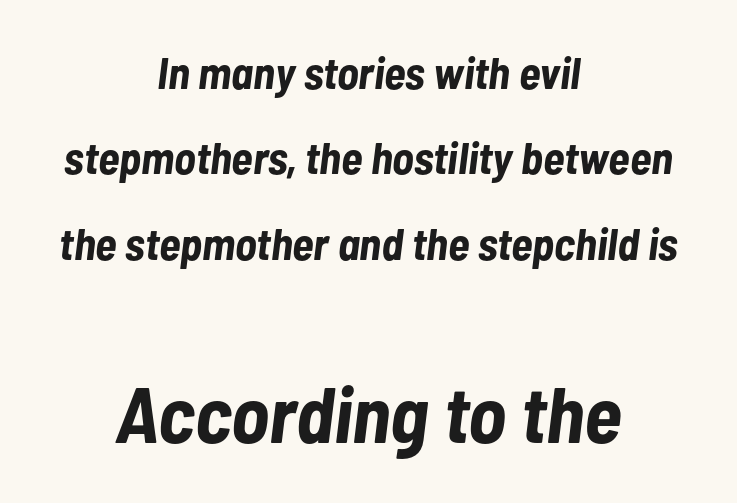
The image shows 79 px bold, condensed type, italic (leaning right); set centered, loose line spacing (1.9x), normal letter spacing, not underlined; the second (bottom) block is 1.76x larger; low stroke contrast and a medium x-height.
